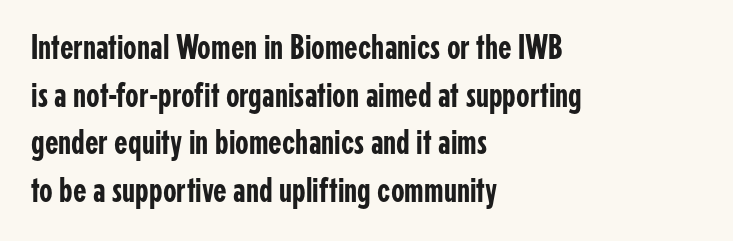
Q: Is the text italic (slanted)? A: No, it is upright.
Q: Is the typeface a serif or a sans-serif typeface? A: Sans-serif.
Q: Is the text underlined? A: No.
Q: How is the paragraph aligned? A: Left-aligned.
Q: Is the spacing between letters normal or unusually wide? A: Normal.
Q: Is the spacing between lines tight, normal or loose? A: Normal.
Q: Width (condensed, normal, or wide)? A: Condensed.
Q: Stroke contrast? A: Low.
Q: x-height? A: Medium.
Q: Monospaced? A: No.
